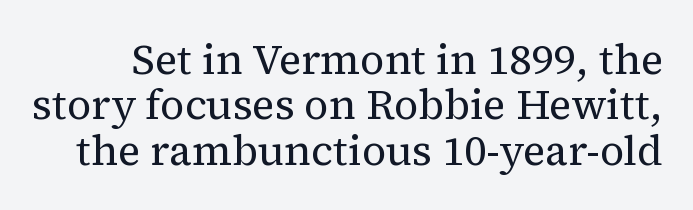
The image shows 42 px regular-weight serif type, upright; set tight line spacing (1.08x), normal letter spacing, not underlined; medium stroke contrast and a medium x-height.
